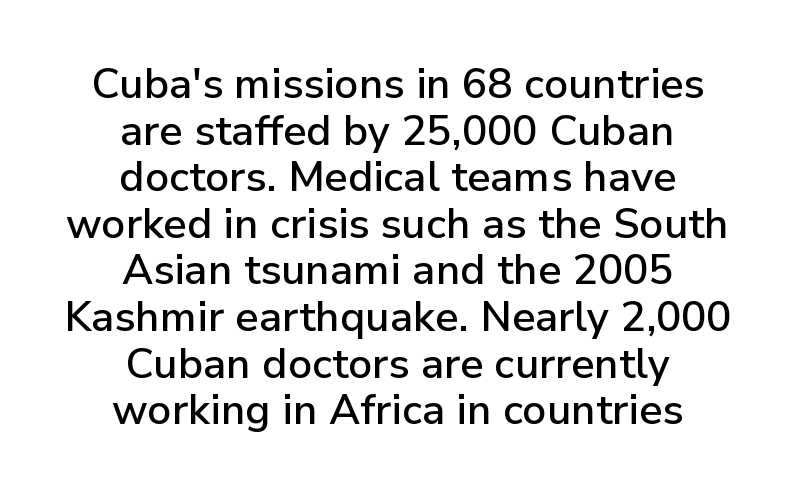
{"serif": "no", "italic": "no", "width": "normal", "stroke_contrast": "low", "x_height": "medium", "monospaced": "no", "underline": "no", "align": "center", "line_spacing": "tight", "line_spacing_ratio": 1.11, "letter_spacing": "normal", "letter_spacing_em": 0.0, "glyph_px": 42}
